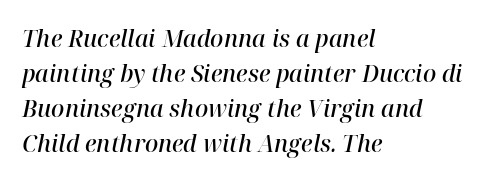
The image shows 23 px text type, italic (leaning right); set left-aligned, normal line spacing (1.52x), normal letter spacing, not underlined.
